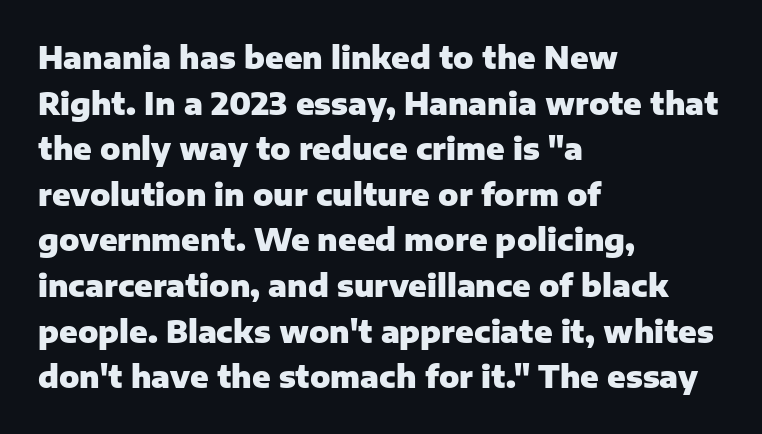
Typeset ragged right — the left edge is the straight one. Spacing between characters is what you'd get straight out of the box. Reading down the column, the eye jumps a familiar distance to each next line. Ascenders rise straight up at ninety degrees.
